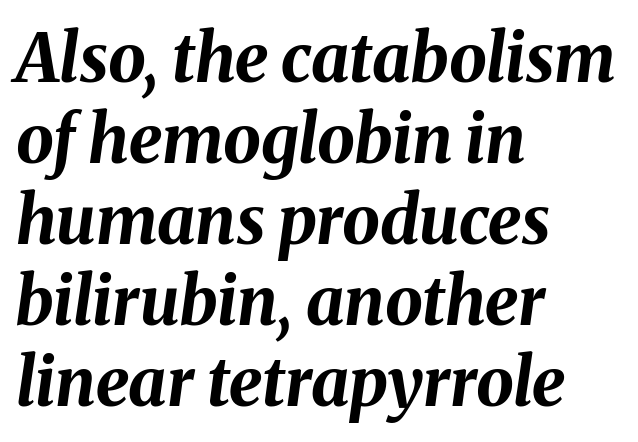
{"italic": "yes", "lean": "right", "slant_degrees": 8, "bold": "yes", "weight": "bold", "width": "normal", "stroke_contrast": "medium", "x_height": "medium", "monospaced": "no", "underline": "no", "align": "left", "line_spacing_ratio": 1.21, "letter_spacing": "normal", "letter_spacing_em": 0.0, "glyph_px": 67}
